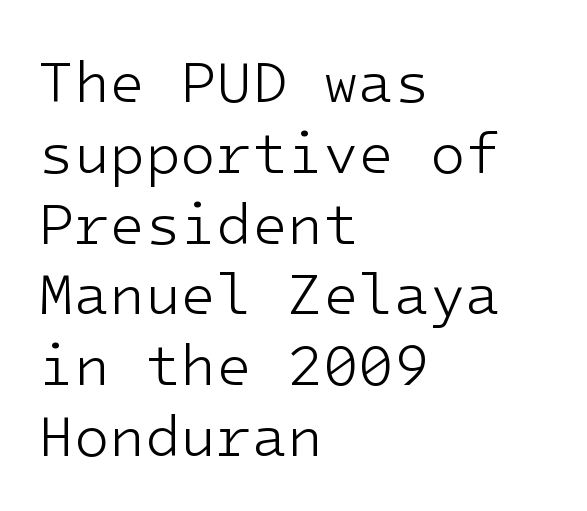
The image shows 58 px light sans-serif type, upright; set left-aligned, line spacing 1.22x, normal letter spacing, not underlined; low stroke contrast and a medium x-height.
